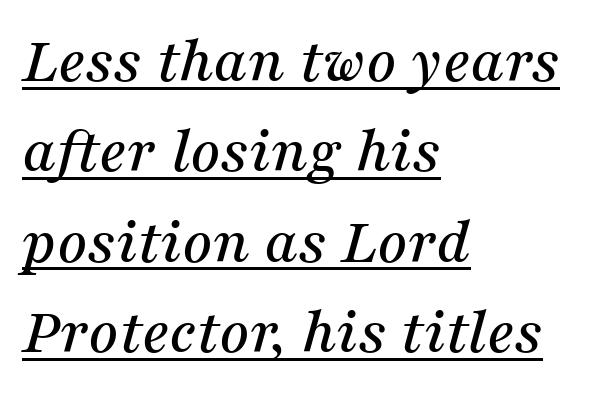
Is this a fixed-width face? No — the glyphs have proportional, varying widths. Default kerning and tracking; the words read as compact shapes. Horizontal bands of white between lines are of average thickness. The text was rendered using a seriffed face with decorative stroke endings.
